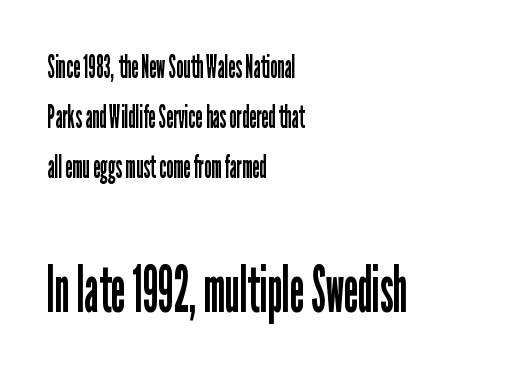
Q: Is the text bold? A: No.
Q: Is the text italic (slanted)? A: No, it is upright.
Q: Is the typeface a serif or a sans-serif typeface? A: Sans-serif.
Q: Is the text underlined? A: No.
Q: How is the paragraph aligned? A: Left-aligned.
Q: Is the spacing between letters normal or unusually wide? A: Normal.
Q: Is the spacing between lines tight, normal or loose? A: Normal.
Q: Which block of text is set in a larger size, the first (top) or the second (bottom)? A: The second (bottom) one.
Q: Width (condensed, normal, or wide)? A: Condensed.
Q: Stroke contrast? A: Low.
Q: x-height? A: Medium.
Q: Monospaced? A: No.
